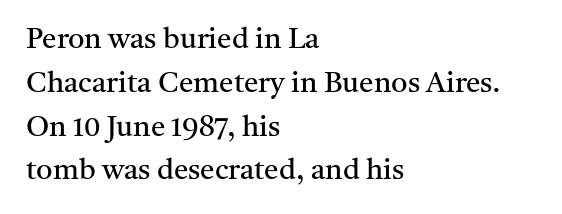
Weight class: somewhere from thin through regular. The setting favours the left margin, as ordinary paragraphs usually do. Words float on clear page, feet unadorned. The letters advance in unequal steps, a hallmark of proportional type. The horizontal fit of the characters is conventional and even. The face used here is seriffed, in the tradition of book romans.
